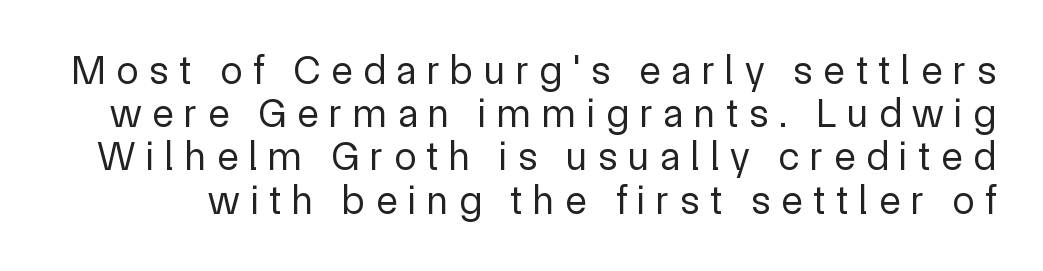
These lines have a slow, spaced-out rhythm from letter to letter. Typographically, this falls in the sans-serif category. The letters advance in unequal steps, a hallmark of proportional type. This block would grow much taller if given ordinary leading; it's compressed now. Every stem runs plumb, perpendicular to the baseline.
